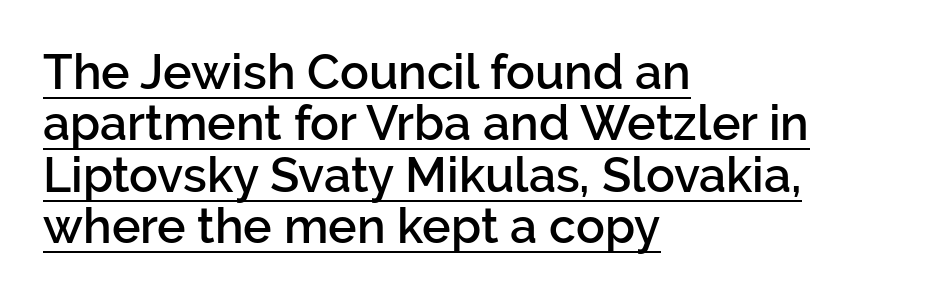
The image shows 48 px semibold sans-serif type, upright; set left-aligned, tight line spacing (1.07x), normal letter spacing, underlined; low stroke contrast and a medium x-height.
